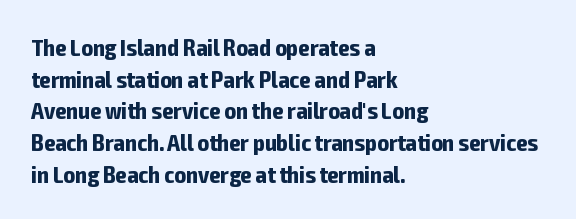
{"italic": "no", "bold": "yes", "underline": "no", "align": "left", "line_spacing": "normal", "line_spacing_ratio": 1.32, "letter_spacing": "normal", "letter_spacing_em": 0.0, "glyph_px": 24}
